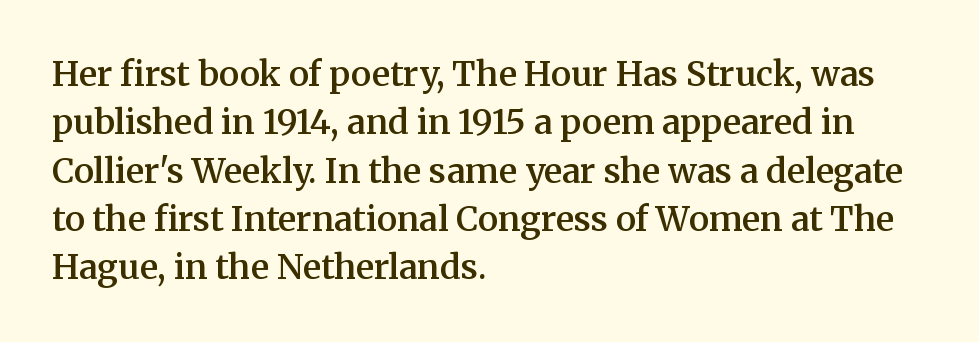
{"serif": "yes", "italic": "no", "bold": "semi", "weight": "semibold", "width": "normal", "stroke_contrast": "medium", "x_height": "medium", "monospaced": "no", "underline": "no", "align": "left", "line_spacing": "normal", "line_spacing_ratio": 1.42, "letter_spacing": "normal", "letter_spacing_em": 0.0, "glyph_px": 34}
